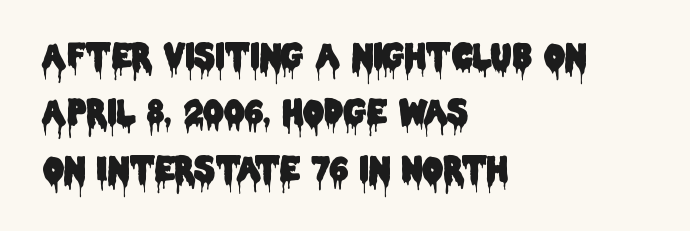
Q: Is the text italic (slanted)? A: No, it is upright.
Q: Is the typeface a serif or a sans-serif typeface? A: Sans-serif.
Q: Is the text underlined? A: No.
Q: How is the paragraph aligned? A: Left-aligned.
Q: Is the spacing between letters normal or unusually wide? A: Normal.
Q: Width (condensed, normal, or wide)? A: Condensed.
Q: Stroke contrast? A: Low.
Q: x-height? A: Large.
Q: Monospaced? A: No.
